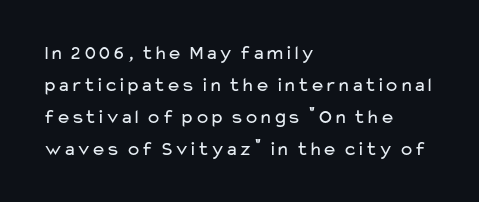
Caption: standard tracking, unaltered. The line-height multiplier appears to be the usual default. Type without underlining. This sample uses an upright cut, with every glyph sitting square on the baseline. This rendering uses left alignment, leaving the right contour irregular. The characters are drawn with everyday or finer stroke widths.
